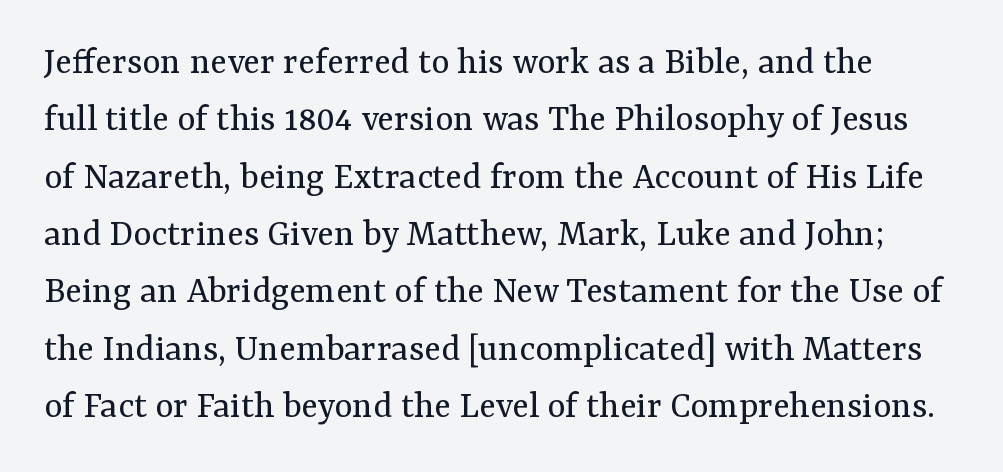
The image shows 39 px regular-weight serif type, upright; set normal line spacing (1.47x), normal letter spacing, not underlined; medium stroke contrast and a medium x-height.
